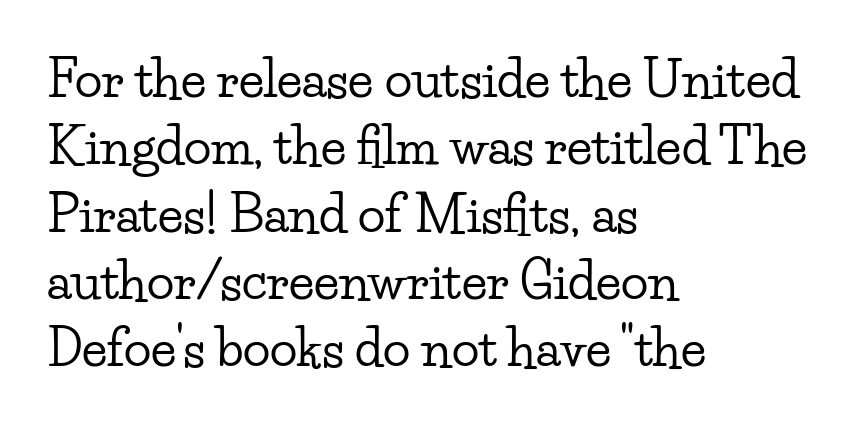
This is the regular roman posture of the typeface. Note the varied advance widths — an 'i' is clearly narrower than an 'm'. In terms of letterform style, serifs are clearly present. The line-height multiplier appears to be the usual default. Glyph-to-glyph distance matches everyday printed text. Alignment: flush left.
